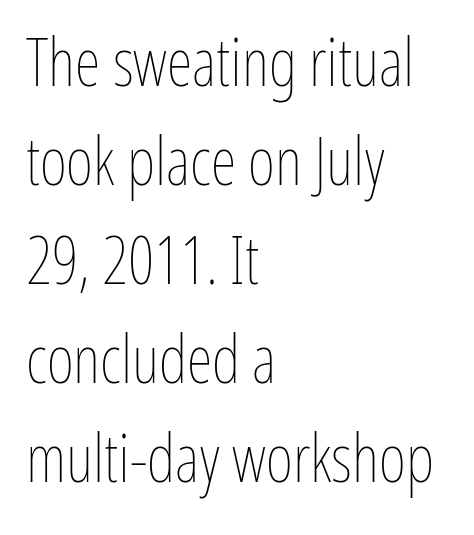
{"italic": "no", "bold": "no", "weight": "thin", "width": "condensed", "stroke_contrast": "low", "x_height": "medium", "monospaced": "no", "underline": "no", "align": "left", "line_spacing": "normal", "line_spacing_ratio": 1.5, "letter_spacing": "normal", "letter_spacing_em": 0.0, "glyph_px": 66}
